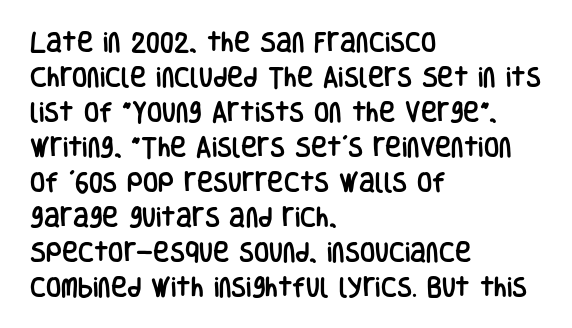
{"italic": "no", "underline": "no", "align": "left", "line_spacing": "normal", "line_spacing_ratio": 1.59, "letter_spacing": "normal", "letter_spacing_em": 0.0, "glyph_px": 22}
